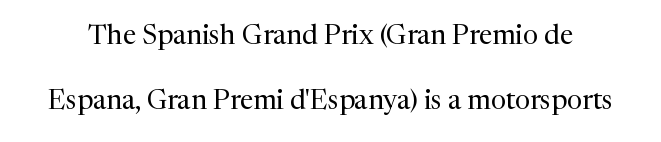
Beneath every word, the page is bare. Upright lettering throughout. The line texture is even and compact thanks to regular tracking. Each new line begins a long way beneath the previous one. The weight would be labelled regular, book, light, or lighter still.
